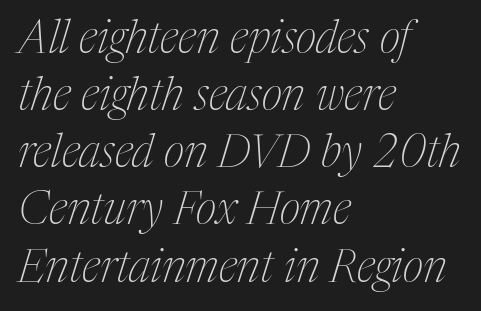
Q: Is the text bold? A: No.
Q: Is the text italic (slanted)? A: Yes, it leans right by about 17 degrees.
Q: Is the typeface a serif or a sans-serif typeface? A: Serif.
Q: Is the text underlined? A: No.
Q: How is the paragraph aligned? A: Left-aligned.
Q: Is the spacing between letters normal or unusually wide? A: Normal.
Q: Is the spacing between lines tight, normal or loose? A: Normal.
Q: Width (condensed, normal, or wide)? A: Condensed.
Q: Stroke contrast? A: Medium.
Q: x-height? A: Medium.
Q: Monospaced? A: No.
